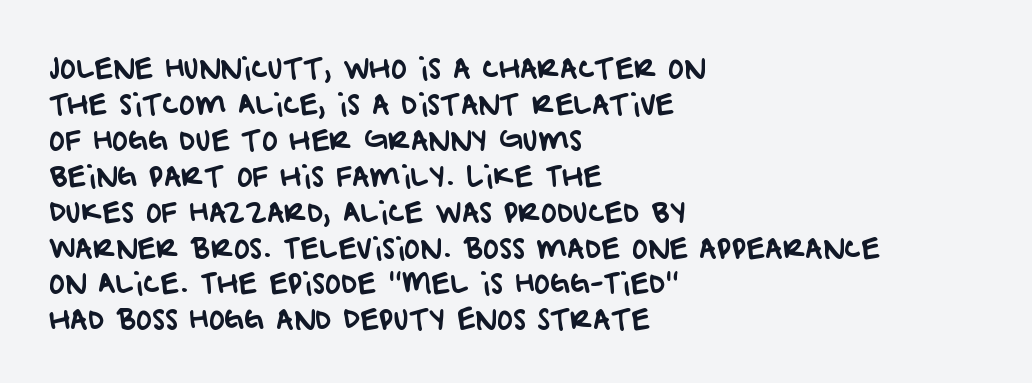
{"underline": "no", "align": "left", "line_spacing": "normal", "line_spacing_ratio": 1.33, "letter_spacing": "normal", "letter_spacing_em": 0.0, "glyph_px": 27}
